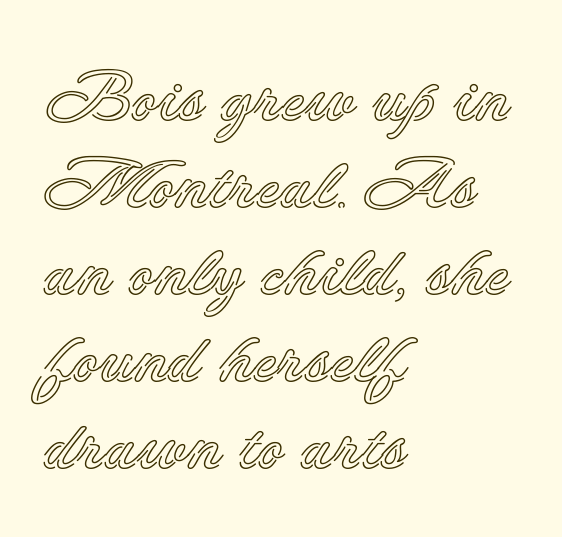
{"width": "normal", "x_height": "small", "monospaced": "no", "underline": "no", "align": "left", "line_spacing_ratio": 1.21, "letter_spacing": "normal", "letter_spacing_em": 0.0, "glyph_px": 72}
